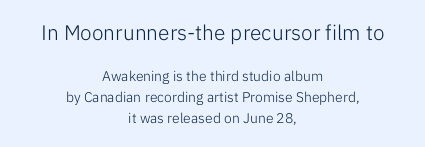
Q: Is the text bold? A: No.
Q: Is the text italic (slanted)? A: No, it is upright.
Q: Is the text underlined? A: No.
Q: How is the paragraph aligned? A: Centered.
Q: Is the spacing between letters normal or unusually wide? A: Normal.
Q: Is the spacing between lines tight, normal or loose? A: Normal.
Q: Which block of text is set in a larger size, the first (top) or the second (bottom)? A: The first (top) one.
